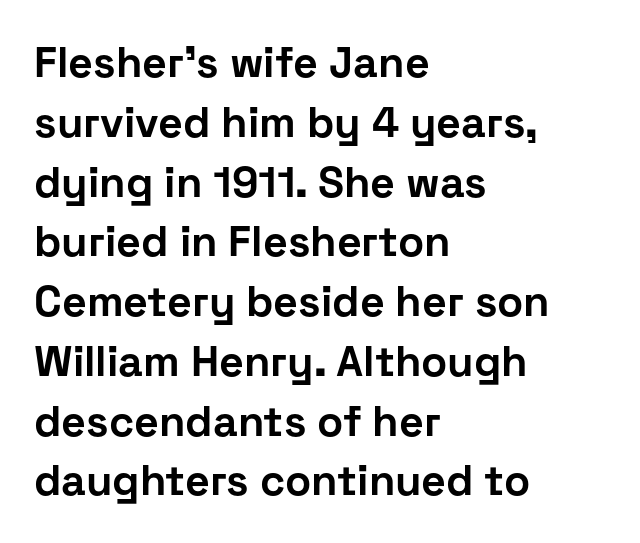
{"serif": "no", "italic": "no", "bold": "yes", "weight": "bold", "width": "normal", "stroke_contrast": "low", "x_height": "medium", "monospaced": "no", "underline": "no", "align": "left", "line_spacing": "normal", "line_spacing_ratio": 1.39, "letter_spacing": "normal", "letter_spacing_em": 0.0, "glyph_px": 43}
